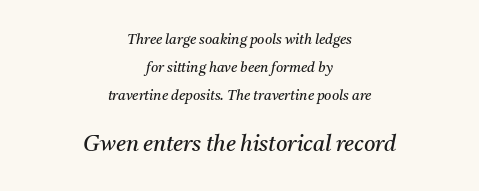
{"italic": "yes", "lean": "right", "slant_degrees": 11, "bold": "no", "underline": "no", "align": "center", "line_spacing": "loose", "line_spacing_ratio": 1.99, "letter_spacing": "normal", "letter_spacing_em": 0.0, "larger_block": "second", "size_ratio": 1.57, "glyph_px": 22}
